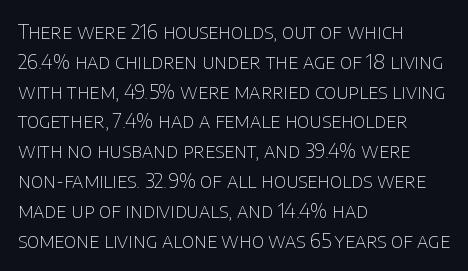
Rule under the text: the space is simply empty. Upright lettering throughout. This rendering leaves character spacing at its baseline value. If you drew a ruler down the left edge, every line would touch it. Is there much room between lines? A standard amount, neither cramped nor airy. This reads as an unemphasized weight, regular at the heaviest.
